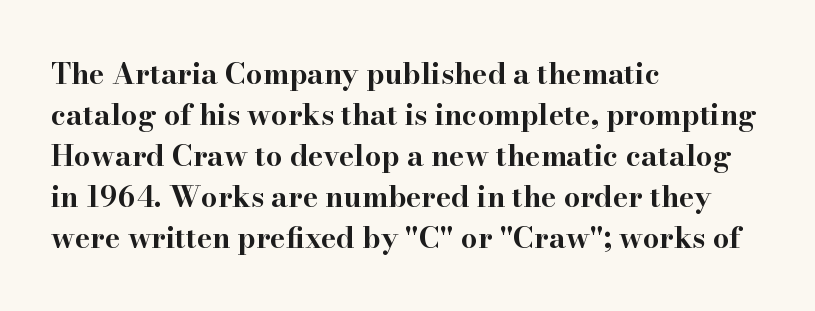
{"serif": "yes", "italic": "no", "bold": "yes", "weight": "bold", "width": "wide", "stroke_contrast": "high", "x_height": "small", "monospaced": "no", "underline": "no", "align": "left", "line_spacing": "normal", "line_spacing_ratio": 1.41, "letter_spacing": "normal", "letter_spacing_em": 0.0, "glyph_px": 29}
